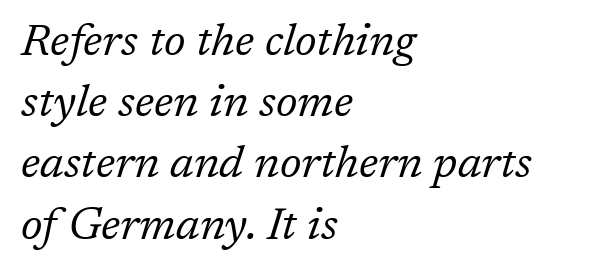
{"serif": "yes", "italic": "yes", "lean": "right", "slant_degrees": 17, "bold": "no", "weight": "regular", "width": "normal", "stroke_contrast": "low", "x_height": "medium", "monospaced": "no", "underline": "no", "align": "left", "line_spacing": "normal", "line_spacing_ratio": 1.36, "letter_spacing": "normal", "letter_spacing_em": 0.0, "glyph_px": 45}
